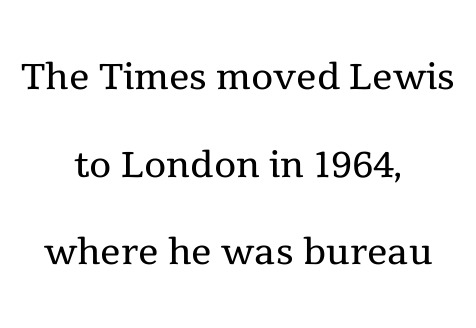
Q: Is the text bold? A: No.
Q: Is the text italic (slanted)? A: No, it is upright.
Q: Is the typeface a serif or a sans-serif typeface? A: Serif.
Q: Is the text underlined? A: No.
Q: How is the paragraph aligned? A: Centered.
Q: Is the spacing between letters normal or unusually wide? A: Normal.
Q: Width (condensed, normal, or wide)? A: Normal.
Q: x-height? A: Medium.
Q: Monospaced? A: No.
